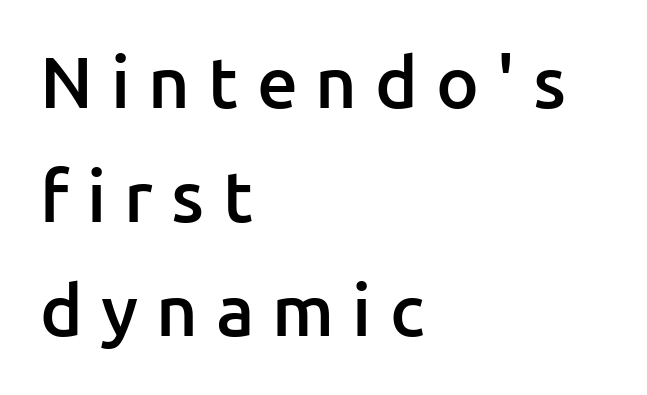
{"serif": "no", "italic": "no", "bold": "semi", "weight": "semibold", "width": "normal", "stroke_contrast": "low", "x_height": "medium", "monospaced": "no", "underline": "no", "align": "left", "line_spacing": "normal", "line_spacing_ratio": 1.58, "letter_spacing": "wide", "letter_spacing_em": 0.25, "glyph_px": 72}
